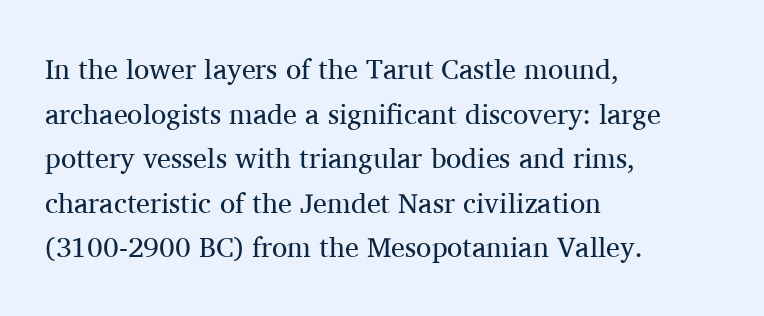
Q: Is the text bold? A: No.
Q: Is the text italic (slanted)? A: No, it is upright.
Q: Is the typeface a serif or a sans-serif typeface? A: Serif.
Q: Is the text underlined? A: No.
Q: How is the paragraph aligned? A: Left-aligned.
Q: Is the spacing between letters normal or unusually wide? A: Normal.
Q: Is the spacing between lines tight, normal or loose? A: Normal.
Q: Width (condensed, normal, or wide)? A: Normal.
Q: Stroke contrast? A: Medium.
Q: x-height? A: Medium.
Q: Monospaced? A: No.
